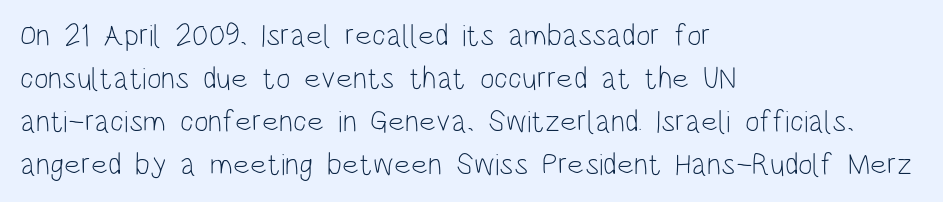
The image shows 31 px light, condensed sans-serif type, upright; set left-aligned, normal line spacing (1.39x), normal letter spacing, not underlined; low stroke contrast and a large x-height.
